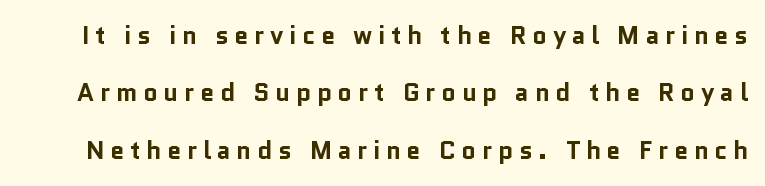
The image shows 25 px bold type, upright; set loose line spacing (2.3x), unusually wide letter spacing (+0.23 em), not underlined.
